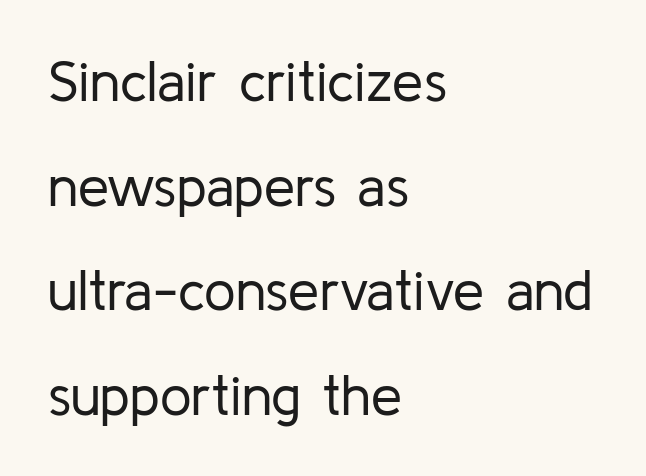
{"serif": "no", "italic": "no", "bold": "no", "weight": "regular", "width": "normal", "stroke_contrast": "low", "x_height": "medium", "monospaced": "no", "underline": "no", "align": "left", "line_spacing_ratio": 1.87, "letter_spacing": "normal", "letter_spacing_em": 0.0, "glyph_px": 56}
